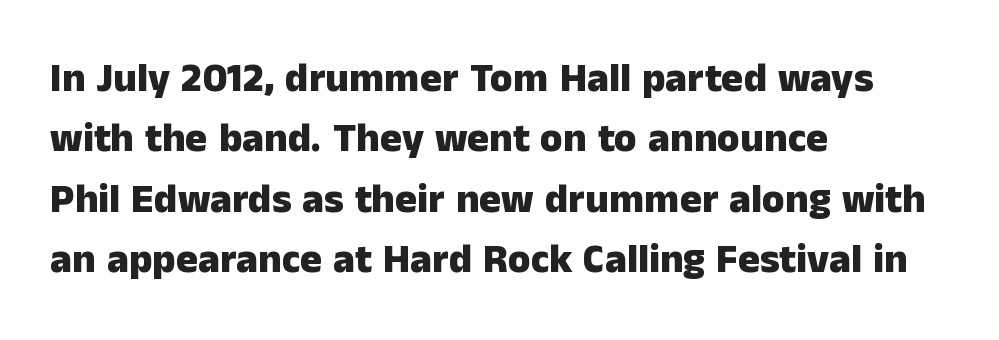
{"serif": "no", "italic": "no", "bold": "yes", "weight": "heavy", "width": "normal", "stroke_contrast": "low", "x_height": "medium", "monospaced": "no", "underline": "no", "align": "left", "line_spacing": "normal", "line_spacing_ratio": 1.47, "letter_spacing": "normal", "letter_spacing_em": 0.0, "glyph_px": 41}
